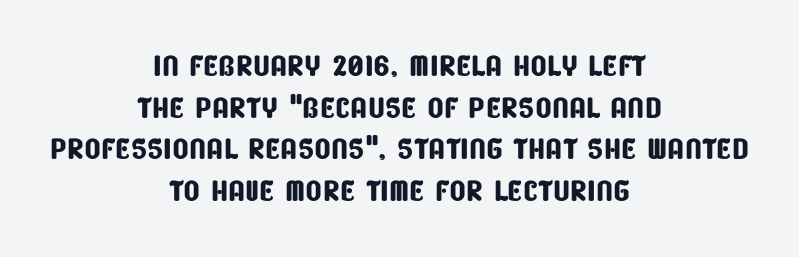
The image shows 43 px condensed sans-serif type; set centered, tight line spacing (0.97x), normal letter spacing, not underlined; low stroke contrast and a large x-height.
